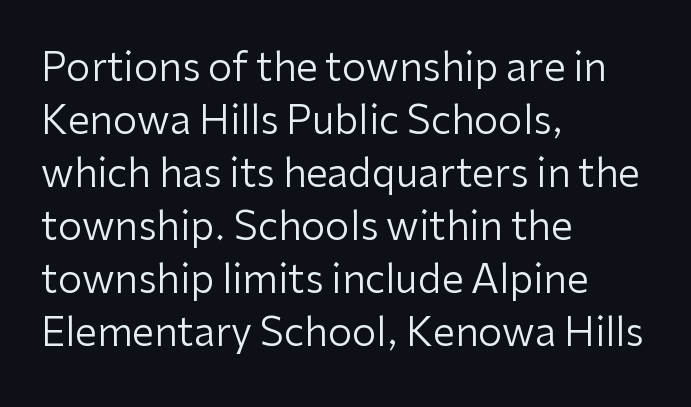
{"serif": "no", "italic": "no", "bold": "no", "weight": "regular", "width": "normal", "stroke_contrast": "low", "x_height": "medium", "monospaced": "no", "underline": "no", "align": "left", "line_spacing": "normal", "line_spacing_ratio": 1.36, "letter_spacing": "normal", "letter_spacing_em": 0.0, "glyph_px": 39}
